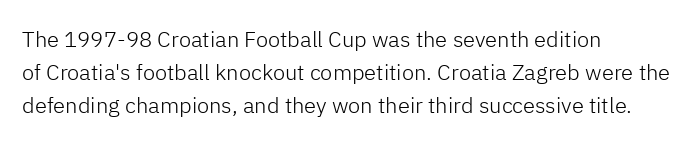
Tall strokes in this sample are plumb rather than angled. Weight: regular or lighter. Tracking value appears to be zero — textbook default spacing. The passage shown stacks its lines at a standard gap. The lines in this sample share a left origin and differ only in where they stop. Anything drawn beneath the words? Only blank space.
